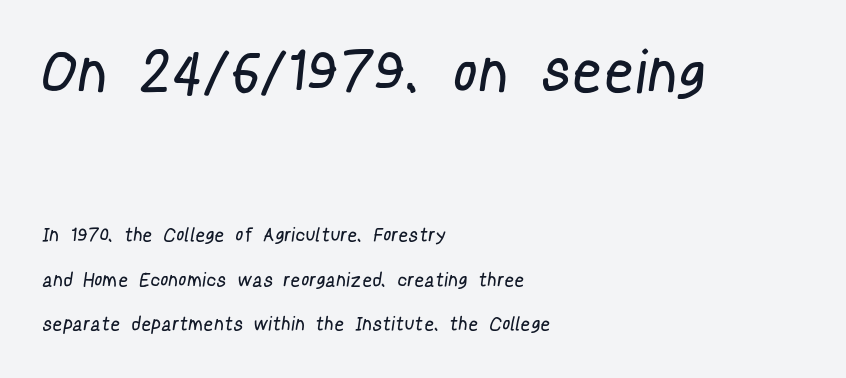
The image shows 58 px regular-weight, condensed sans-serif type; set left-aligned, loose line spacing (2.34x), not underlined; the first (top) block is 3.05x larger; low stroke contrast and a medium x-height.
